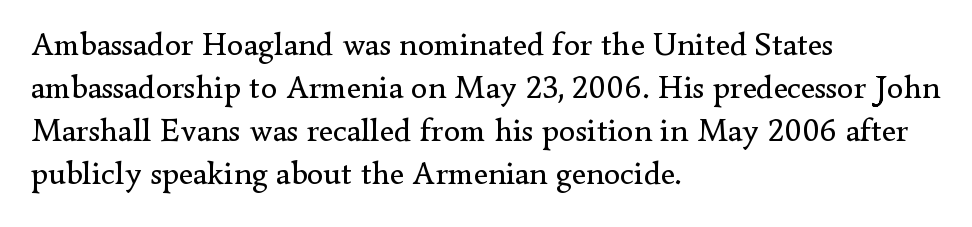
{"serif": "yes", "italic": "no", "bold": "no", "weight": "regular", "width": "normal", "stroke_contrast": "low", "x_height": "small", "monospaced": "no", "underline": "no", "align": "left", "line_spacing": "normal", "line_spacing_ratio": 1.3, "letter_spacing": "normal", "letter_spacing_em": 0.0, "glyph_px": 33}
